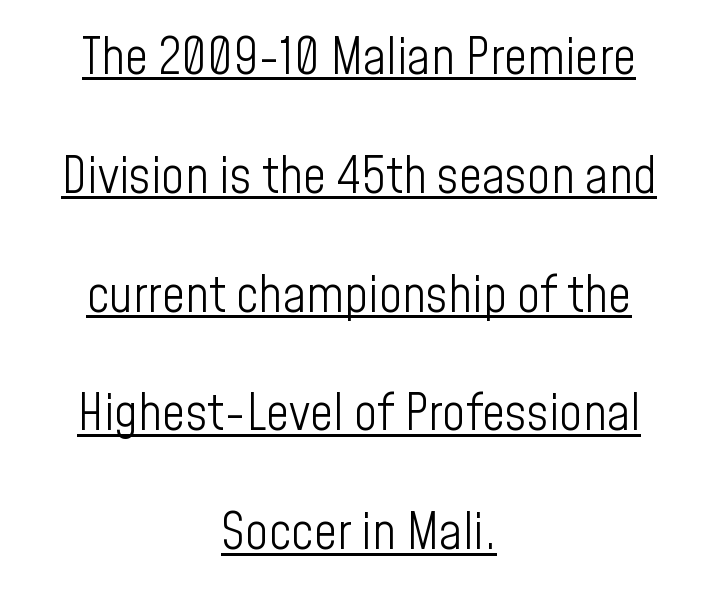
Q: Is the text bold? A: No.
Q: Is the text italic (slanted)? A: No, it is upright.
Q: Is the typeface a serif or a sans-serif typeface? A: Sans-serif.
Q: Is the text underlined? A: Yes.
Q: How is the paragraph aligned? A: Centered.
Q: Is the spacing between letters normal or unusually wide? A: Normal.
Q: Is the spacing between lines tight, normal or loose? A: Loose.
Q: Width (condensed, normal, or wide)? A: Condensed.
Q: Stroke contrast? A: Low.
Q: x-height? A: Medium.
Q: Monospaced? A: No.
